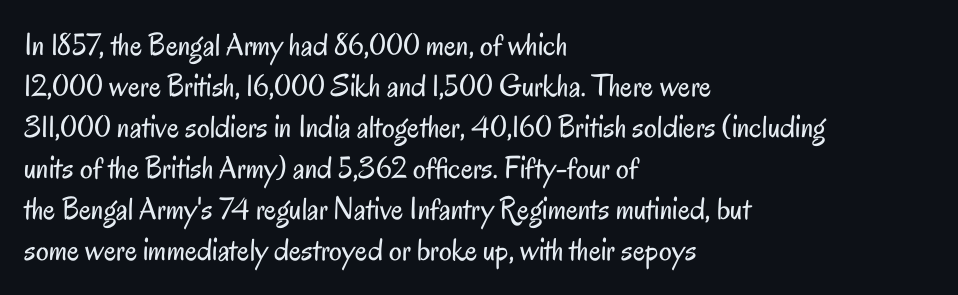
{"serif": "no", "italic": "no", "bold": "no", "weight": "regular", "width": "condensed", "stroke_contrast": "low", "x_height": "small", "monospaced": "no", "underline": "no", "align": "left", "line_spacing": "normal", "line_spacing_ratio": 1.28, "letter_spacing": "normal", "letter_spacing_em": 0.0, "glyph_px": 32}
